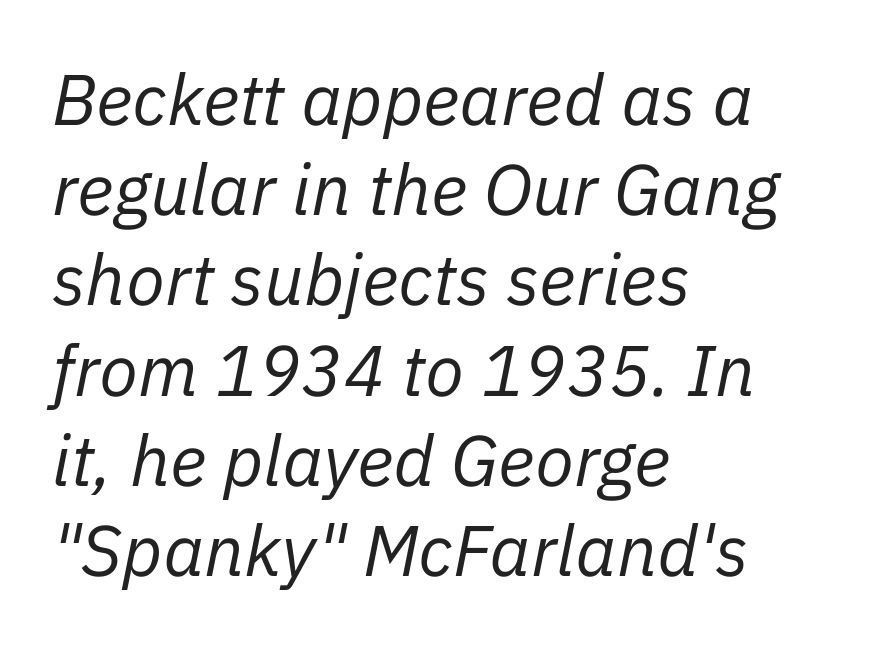
Would a proofreader flag this as italicized? Yes. Spacing between characters is what you'd get straight out of the box. In terms of leading, this rendering sits right in the middle. Words float on clear page, feet unadorned.
